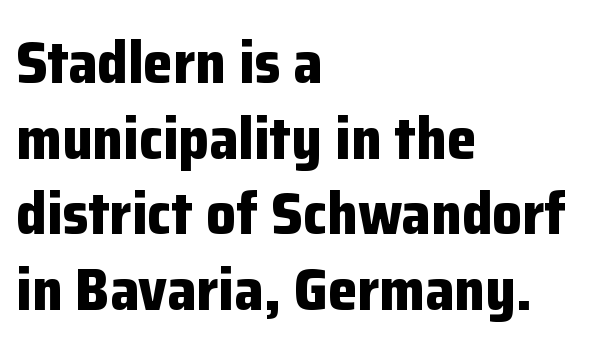
In terms of posture, this sample is upright. These lines are rendered in a variable-pitch font. Glance below the letters and you will spot only blank space. Compared with typical paragraphs, the rows here are spaced about the same.
